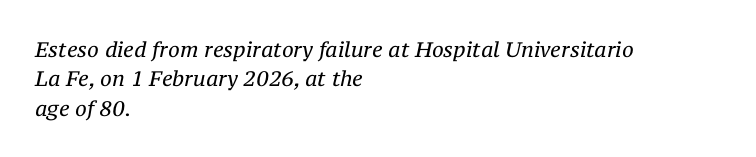
Compared with ordinary roman type, these characters are visibly tilted. Tracking here is standard; glyphs follow each other at the usual distance. Words float on clear page, feet unadorned. These lines sit exactly where default settings would place them.
